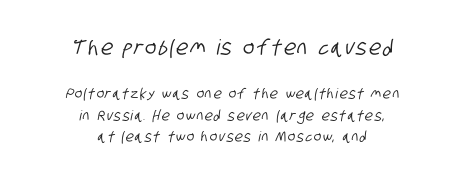
Q: Is the text underlined? A: No.
Q: How is the paragraph aligned? A: Centered.
Q: Is the spacing between lines tight, normal or loose? A: Normal.
Q: Which block of text is set in a larger size, the first (top) or the second (bottom)? A: The first (top) one.
